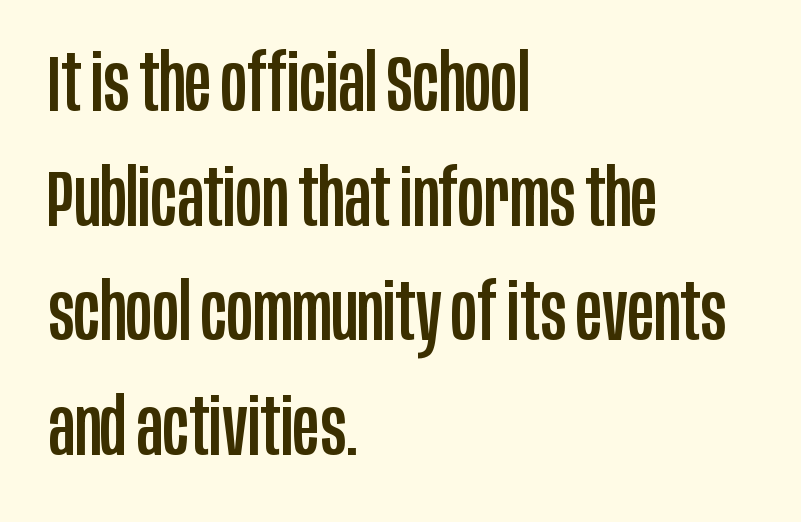
{"serif": "no", "italic": "no", "width": "condensed", "stroke_contrast": "low", "x_height": "large", "monospaced": "no", "underline": "no", "align": "left", "line_spacing": "normal", "line_spacing_ratio": 1.45, "letter_spacing": "normal", "letter_spacing_em": 0.0, "glyph_px": 79}
